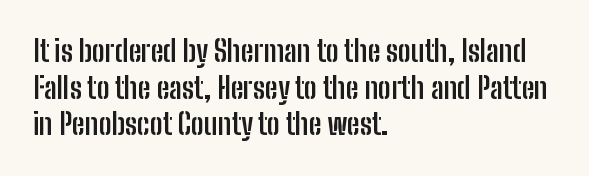
Q: Is the text bold? A: Yes.
Q: Is the text italic (slanted)? A: No, it is upright.
Q: Is the typeface a serif or a sans-serif typeface? A: Sans-serif.
Q: Is the text underlined? A: No.
Q: How is the paragraph aligned? A: Left-aligned.
Q: Is the spacing between letters normal or unusually wide? A: Normal.
Q: Is the spacing between lines tight, normal or loose? A: Normal.
Q: Width (condensed, normal, or wide)? A: Condensed.
Q: Stroke contrast? A: Low.
Q: x-height? A: Medium.
Q: Monospaced? A: No.
